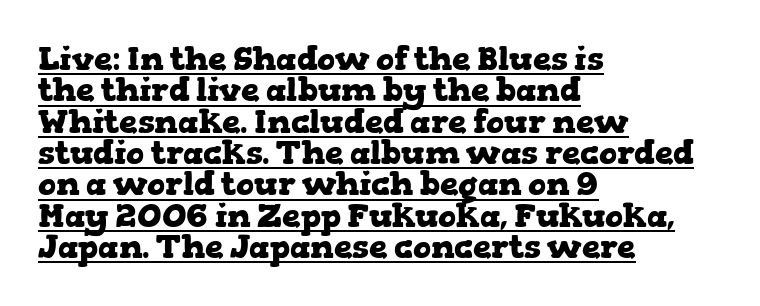
The sample's only ornament is a line tracing under the words. Interline gaps are noticeably narrow in this sample. Horizontal alignment here is leftward, the default for most running prose. Italic: no, the glyphs are upright roman. Is this a fixed-width face? No — the glyphs have proportional, varying widths.
